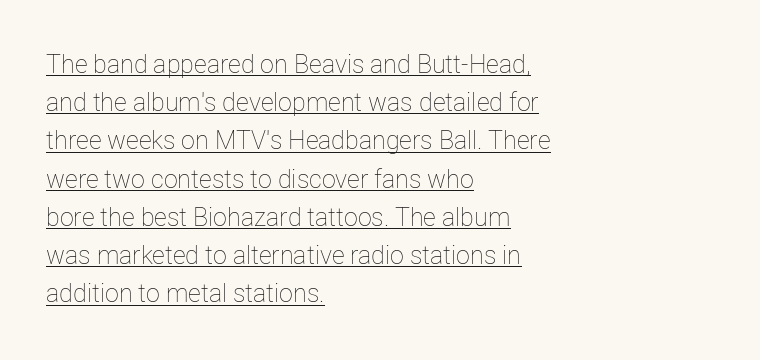
The image shows 25 px text type, upright; set left-aligned, normal line spacing (1.53x), normal letter spacing, underlined.
